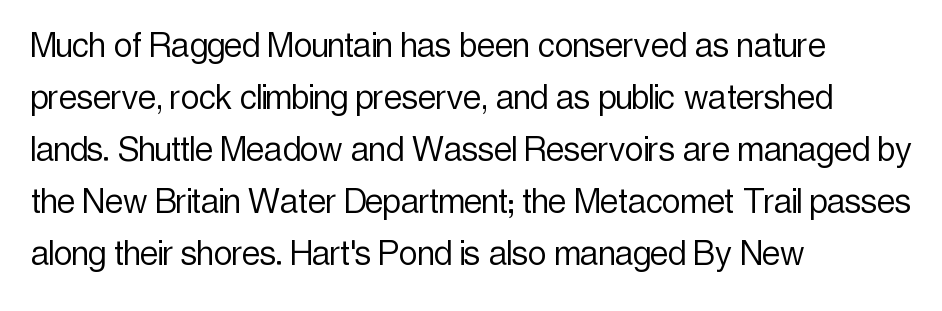
The image shows 41 px light, condensed sans-serif type, upright; set left-aligned, normal line spacing (1.27x), normal letter spacing, not underlined; a medium x-height.
